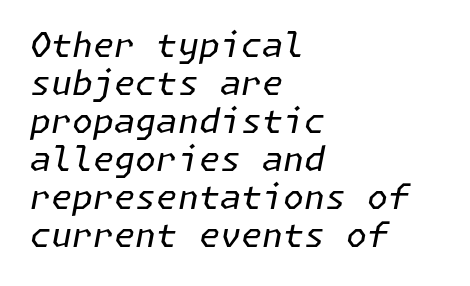
Q: Is the text bold? A: No.
Q: Is the text italic (slanted)? A: Yes, it leans right by about 11 degrees.
Q: Is the text underlined? A: No.
Q: How is the paragraph aligned? A: Left-aligned.
Q: Is the spacing between letters normal or unusually wide? A: Normal.
Q: Is the spacing between lines tight, normal or loose? A: Tight.
Q: Width (condensed, normal, or wide)? A: Normal.
Q: Stroke contrast? A: Low.
Q: x-height? A: Medium.
